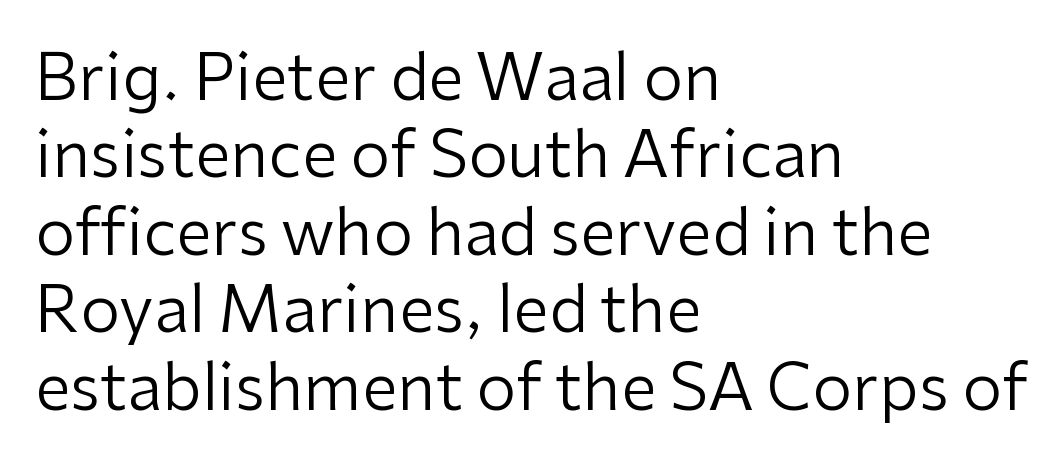
The image shows 64 px regular-weight sans-serif type, upright; set left-aligned, line spacing 1.21x, normal letter spacing, not underlined; low stroke contrast and a medium x-height.
